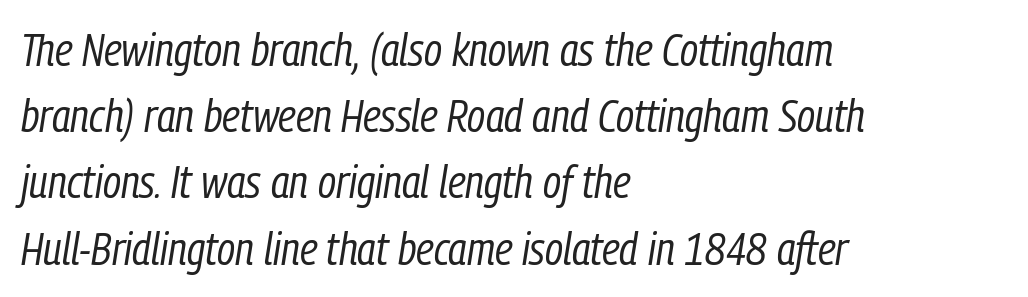
Visually the block forms a straight wall on the left and a jagged coastline on the right. Standard letterfit; no display-style spreading of the glyphs. It's the slanting kind of type. A quiet, ordinary-to-light weight characterises the typeface.
